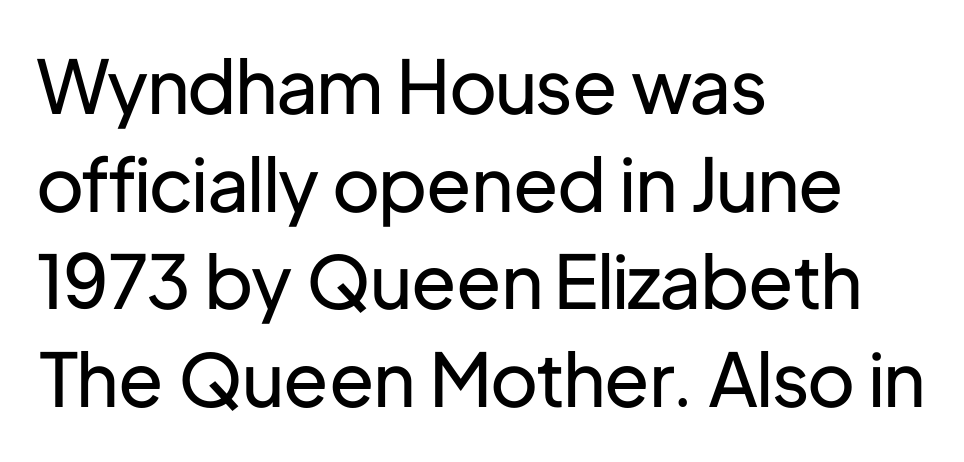
{"serif": "no", "italic": "no", "bold": "no", "weight": "regular", "width": "normal", "stroke_contrast": "low", "x_height": "medium", "monospaced": "no", "underline": "no", "align": "left", "line_spacing": "normal", "line_spacing_ratio": 1.32, "letter_spacing": "normal", "letter_spacing_em": 0.0, "glyph_px": 74}
